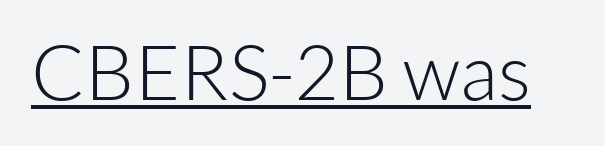
{"serif": "no", "italic": "no", "bold": "no", "weight": "light", "width": "normal", "stroke_contrast": "low", "x_height": "medium", "monospaced": "no", "underline": "yes", "letter_spacing": "normal", "letter_spacing_em": 0.0, "glyph_px": 77}
